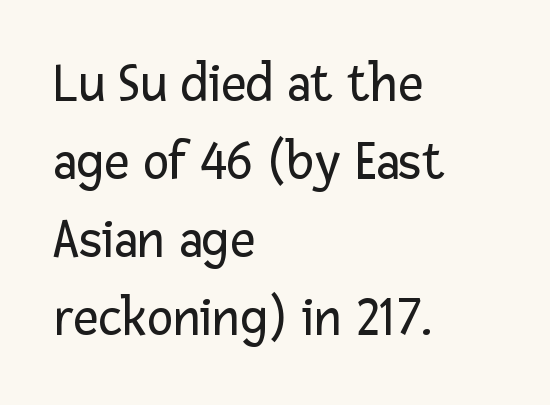
Q: Is the text bold? A: No.
Q: Is the text italic (slanted)? A: No, it is upright.
Q: Is the typeface a serif or a sans-serif typeface? A: Sans-serif.
Q: Is the text underlined? A: No.
Q: How is the paragraph aligned? A: Left-aligned.
Q: Is the spacing between letters normal or unusually wide? A: Normal.
Q: Is the spacing between lines tight, normal or loose? A: Normal.
Q: Width (condensed, normal, or wide)? A: Normal.
Q: Stroke contrast? A: Low.
Q: x-height? A: Medium.
Q: Monospaced? A: No.
